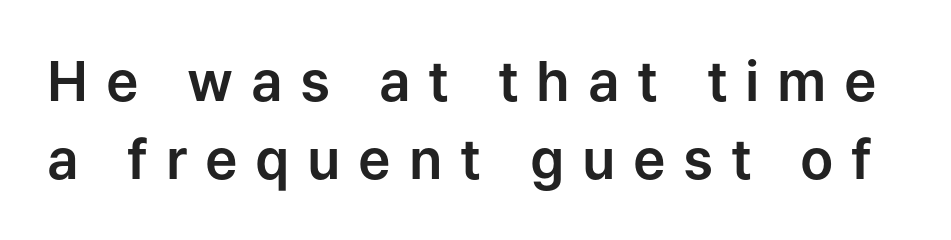
{"serif": "no", "italic": "no", "width": "normal", "stroke_contrast": "low", "x_height": "medium", "monospaced": "no", "underline": "no", "line_spacing": "normal", "line_spacing_ratio": 1.41, "letter_spacing": "wide", "letter_spacing_em": 0.32, "glyph_px": 55}
